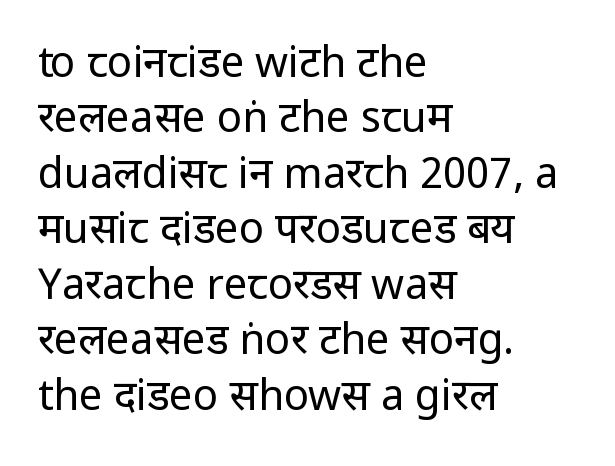
Classification — sans serif. Decoration check: the copy has no underline. On a weight scale, this lands at 450 or below. These lines are set flush left with a ragged right edge. Posture: vertical.
